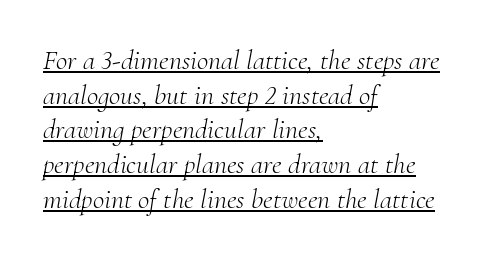
Q: Is the text bold? A: No.
Q: Is the text italic (slanted)? A: Yes, it leans right by about 10 degrees.
Q: Is the typeface a serif or a sans-serif typeface? A: Serif.
Q: Is the text underlined? A: Yes.
Q: How is the paragraph aligned? A: Left-aligned.
Q: Is the spacing between letters normal or unusually wide? A: Normal.
Q: Width (condensed, normal, or wide)? A: Normal.
Q: Stroke contrast? A: Medium.
Q: x-height? A: Small.
Q: Monospaced? A: No.
